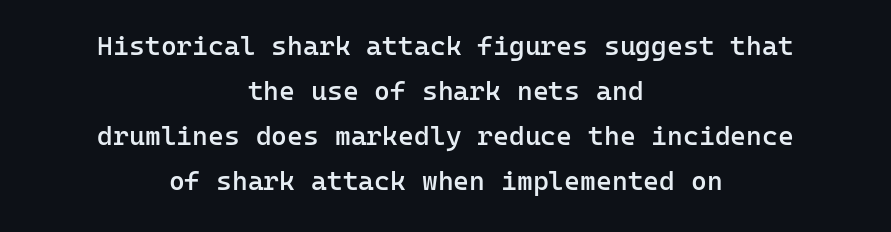
These lines stack symmetrically, like a column narrowing and widening about its center. This block has exactly the height ordinary leading produces. The face used here is rendered with its standard letterfit. Letters rest on an invisible, unmarked baseline. The glyphs have the mass of a demibold cut, below bold.
